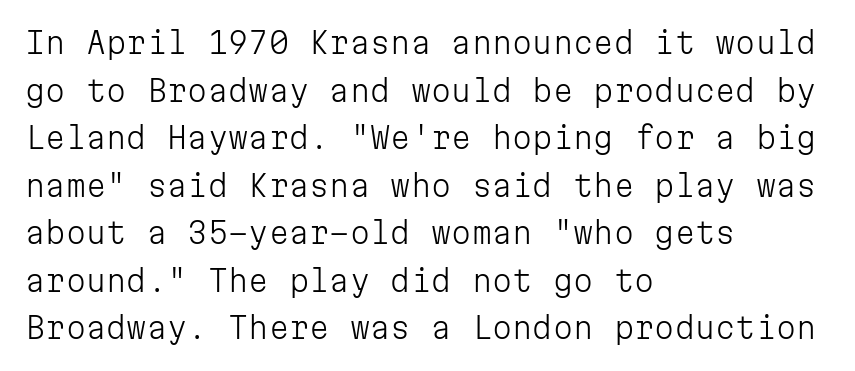
In terms of letterspacing, this is plain default setting. A typesetter would mark this as roman, not italic. The face used here is monospaced, like something from a code editor. Line beginnings align vertically; line endings do not. Unbolded letterforms with no extra heft. Interline gaps are of average width in this sample.
